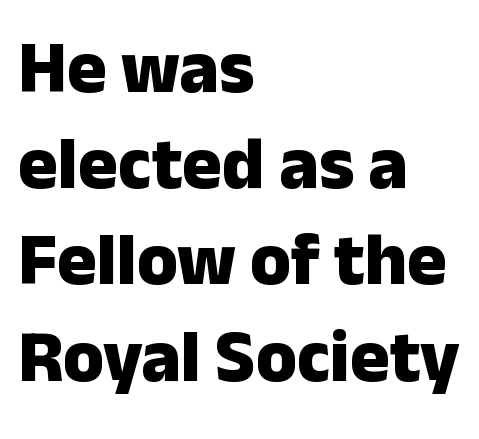
Q: Is the text bold? A: Yes.
Q: Is the text italic (slanted)? A: No, it is upright.
Q: Is the typeface a serif or a sans-serif typeface? A: Sans-serif.
Q: Is the text underlined? A: No.
Q: How is the paragraph aligned? A: Left-aligned.
Q: Is the spacing between letters normal or unusually wide? A: Normal.
Q: Is the spacing between lines tight, normal or loose? A: Normal.
Q: Width (condensed, normal, or wide)? A: Normal.
Q: Stroke contrast? A: Low.
Q: x-height? A: Medium.
Q: Monospaced? A: No.
